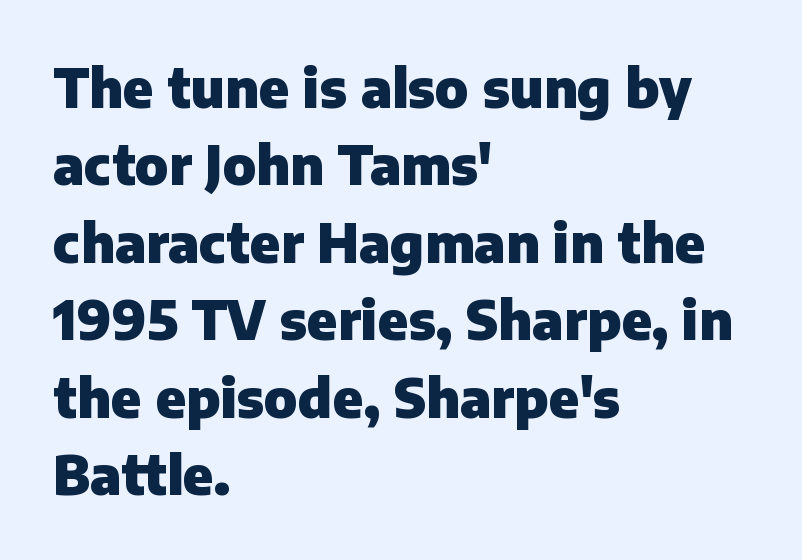
The image shows 53 px heavy sans-serif type, upright; set left-aligned, normal line spacing (1.46x), normal letter spacing, not underlined; low stroke contrast and a medium x-height.
